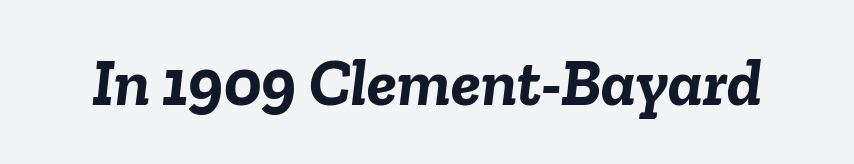
{"italic": "yes", "lean": "right", "slant_degrees": 6, "bold": "yes", "weight": "semibold", "width": "normal", "stroke_contrast": "low", "x_height": "medium", "monospaced": "no", "underline": "no", "letter_spacing": "normal", "letter_spacing_em": 0.0, "glyph_px": 67}
